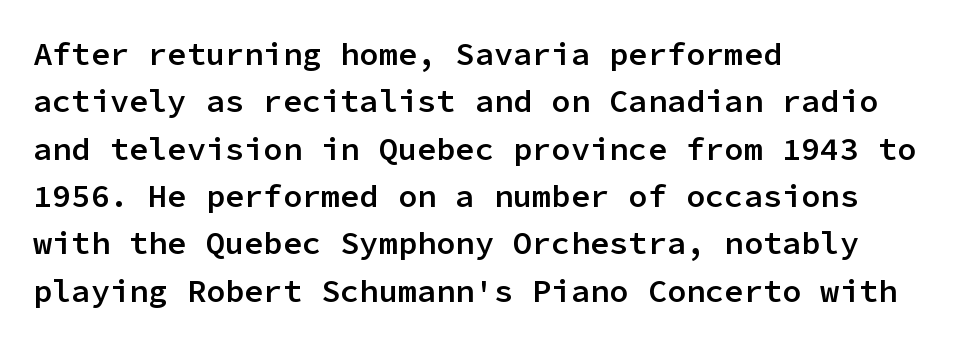
The image shows 32 px semibold sans-serif type, upright, monospaced; set left-aligned, normal line spacing (1.48x), normal letter spacing, not underlined; low stroke contrast and a medium x-height.
